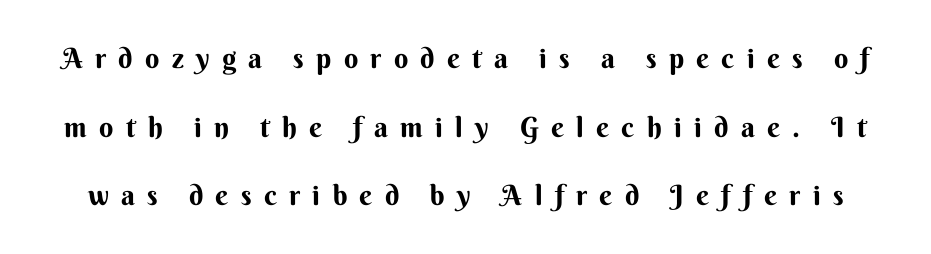
{"serif": "no", "italic": "no", "bold": "yes", "weight": "bold", "width": "normal", "stroke_contrast": "medium", "x_height": "small", "monospaced": "no", "underline": "no", "line_spacing": "loose", "line_spacing_ratio": 2.45, "letter_spacing": "wide", "letter_spacing_em": 0.44, "glyph_px": 28}
